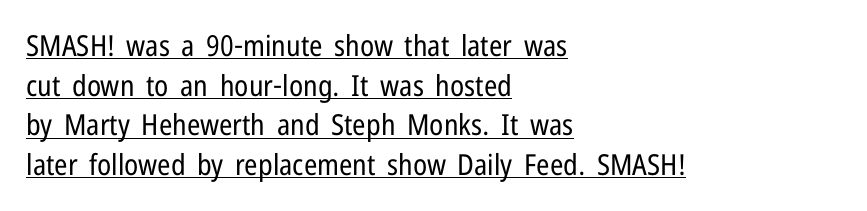
Ordinary non-slanted type is in use. The rendered words wear a rule along their underside. Examine the stroke ends and you'll find no serifs. The paragraph shown leans on its left margin. Letter spacing: default.
